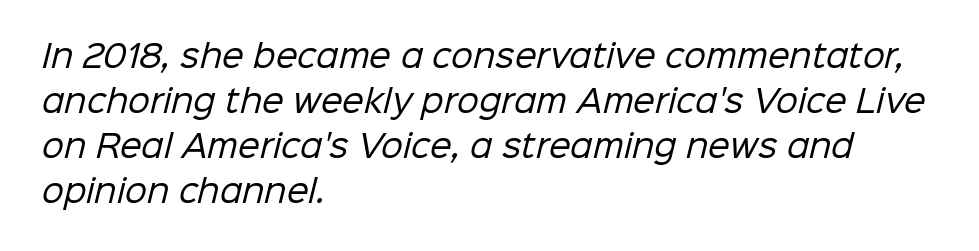
The designer left line spacing at the default. The gap between lines stays unmarked. The characters are drawn with everyday or finer stroke widths. These lines are set flush left with a ragged right edge.
